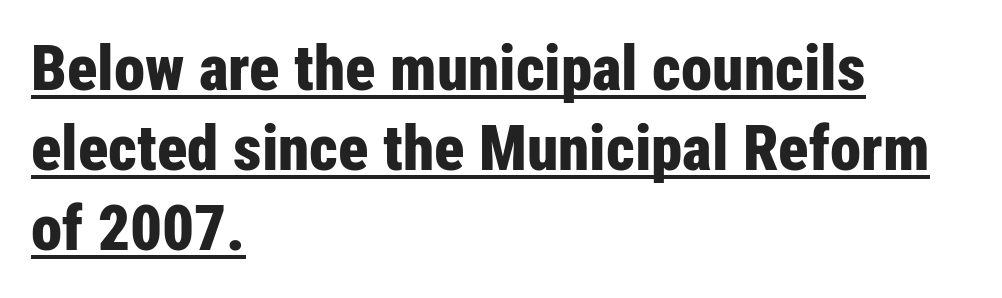
The image shows 63 px bold, condensed sans-serif type, upright; set left-aligned, normal line spacing (1.27x), normal letter spacing, underlined; low stroke contrast and a medium x-height.
